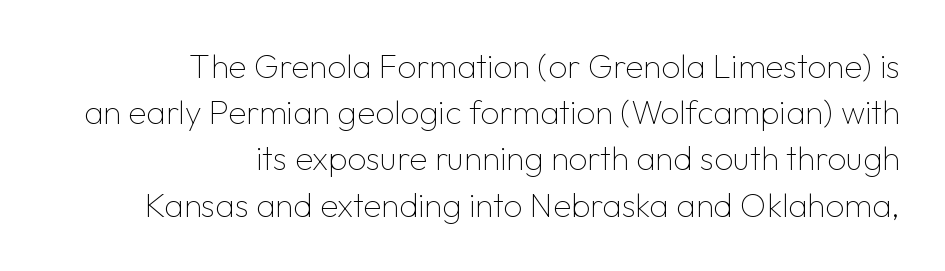
If you measured baseline to baseline, you'd find a middling distance. Character widths vary here, with narrow letters taking less room than wide ones. A roman cut, with each character standing at attention. No extra ink here — the face is not bold. Type without underlining. The rendering keeps characters at their native spacing.
